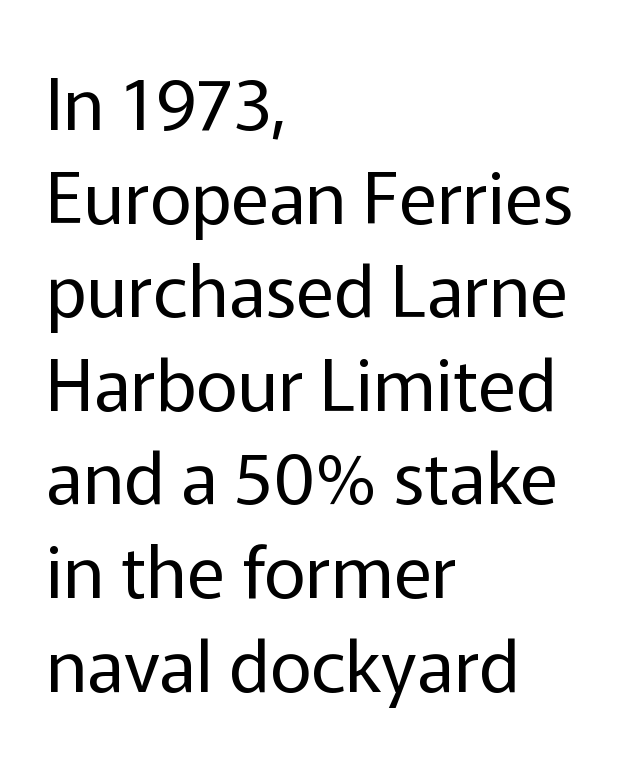
Nothing unusual about the tracking: characters are spaced as the font intends. No heavy texture on the line: the type isn't bold. This sample uses an upright cut, with every glyph sitting square on the baseline. The strip under each line holds only bare page. A classic flush-left, rag-right setting is used for this passage. The rendering uses natural spacing where letterforms have individual widths.
